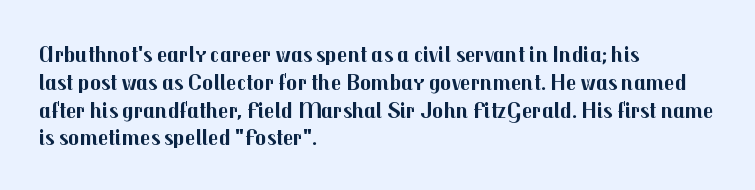
The image shows 23 px bold type, upright; set left-aligned, line spacing 1.21x, normal letter spacing, not underlined.
